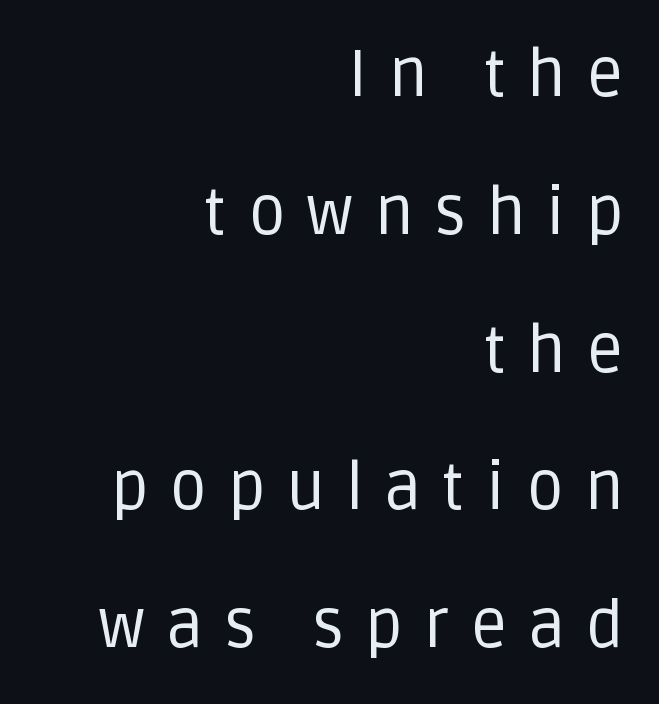
{"serif": "no", "italic": "no", "bold": "no", "weight": "regular", "width": "normal", "stroke_contrast": "low", "x_height": "large", "monospaced": "no", "underline": "no", "align": "right", "line_spacing": "loose", "line_spacing_ratio": 2.12, "letter_spacing": "wide", "letter_spacing_em": 0.32, "glyph_px": 65}
